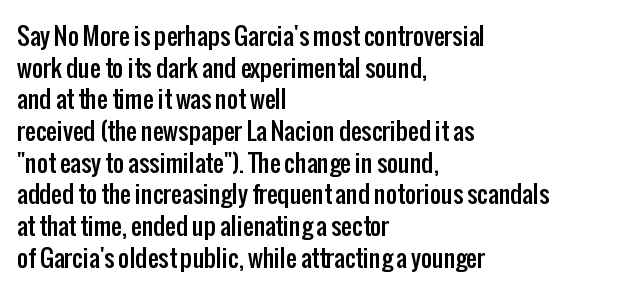
The letterforms sit shoulder to shoulder at normal distance. In terms of leading, this rendering sits right in the middle. The rendering anchors every line to the left-hand side. Style check: upright.
